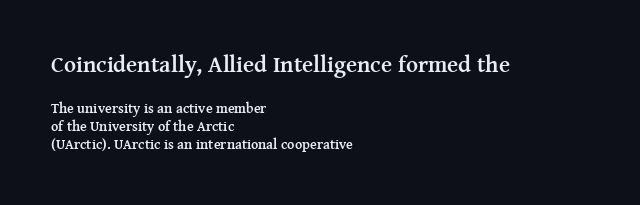
{"italic": "no", "bold": "yes", "underline": "no", "align": "left", "line_spacing": "normal", "line_spacing_ratio": 1.31, "letter_spacing": "normal", "letter_spacing_em": 0.0, "larger_block": "first", "size_ratio": 1.64, "glyph_px": 23}
